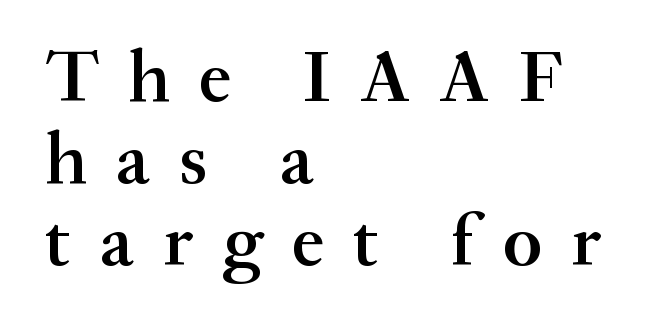
{"serif": "yes", "italic": "no", "bold": "semi", "weight": "semibold", "width": "normal", "stroke_contrast": "medium", "x_height": "small", "monospaced": "no", "underline": "no", "align": "left", "line_spacing": "tight", "line_spacing_ratio": 1.11, "letter_spacing": "wide", "letter_spacing_em": 0.39, "glyph_px": 74}
